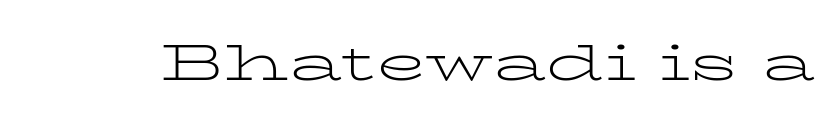
Q: Is the text bold? A: No.
Q: Is the text italic (slanted)? A: No, it is upright.
Q: Is the typeface a serif or a sans-serif typeface? A: Serif.
Q: Is the text underlined? A: No.
Q: Is the spacing between letters normal or unusually wide? A: Normal.
Q: Width (condensed, normal, or wide)? A: Wide.
Q: Stroke contrast? A: Low.
Q: x-height? A: Medium.
Q: Monospaced? A: No.
